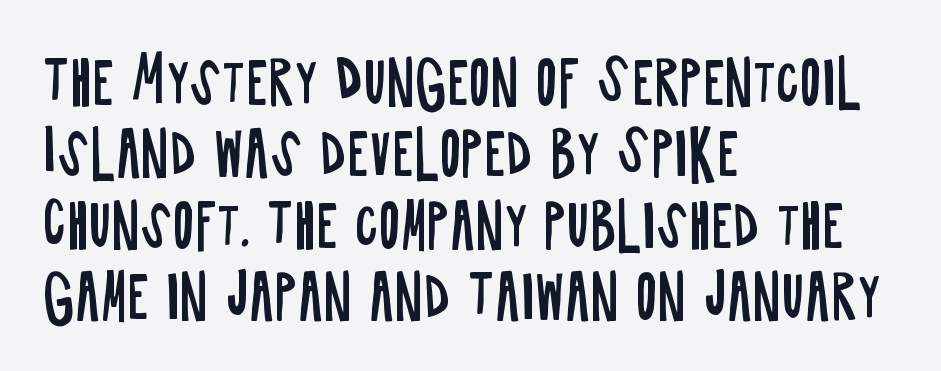
The image shows 58 px regular-weight, condensed sans-serif type, upright; set left-aligned, line spacing 1.23x, normal letter spacing, not underlined; low stroke contrast and a large x-height.
